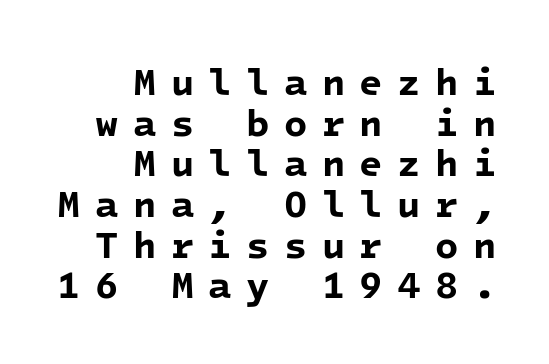
The image shows 38 px bold sans-serif type, monospaced; set right-aligned, tight line spacing (1.07x), unusually wide letter spacing (+0.38 em), not underlined; low stroke contrast and a medium x-height.
